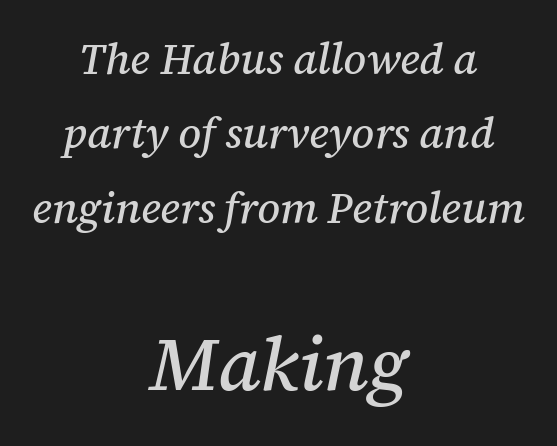
{"serif": "yes", "italic": "yes", "lean": "right", "slant_degrees": 12, "width": "normal", "stroke_contrast": "medium", "x_height": "medium", "monospaced": "no", "underline": "no", "align": "center", "line_spacing_ratio": 1.73, "letter_spacing": "normal", "letter_spacing_em": 0.0, "larger_block": "second", "size_ratio": 1.74, "glyph_px": 75}
